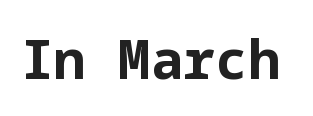
{"serif": "no", "italic": "no", "bold": "yes", "weight": "bold", "width": "normal", "stroke_contrast": "low", "x_height": "medium", "underline": "no", "letter_spacing": "normal", "letter_spacing_em": 0.0, "glyph_px": 54}
